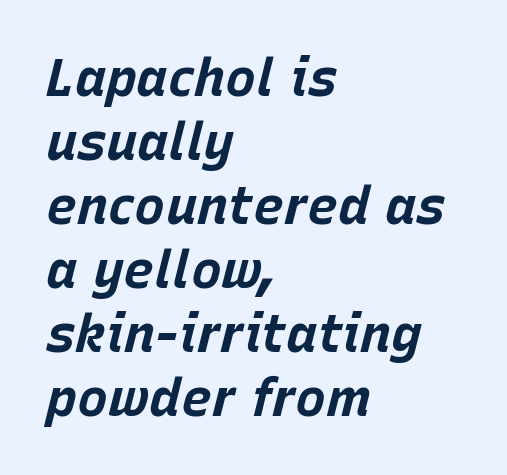
The image shows 52 px bold type, italic (leaning right); set left-aligned, line spacing 1.23x, normal letter spacing, not underlined; low stroke contrast and a large x-height.
